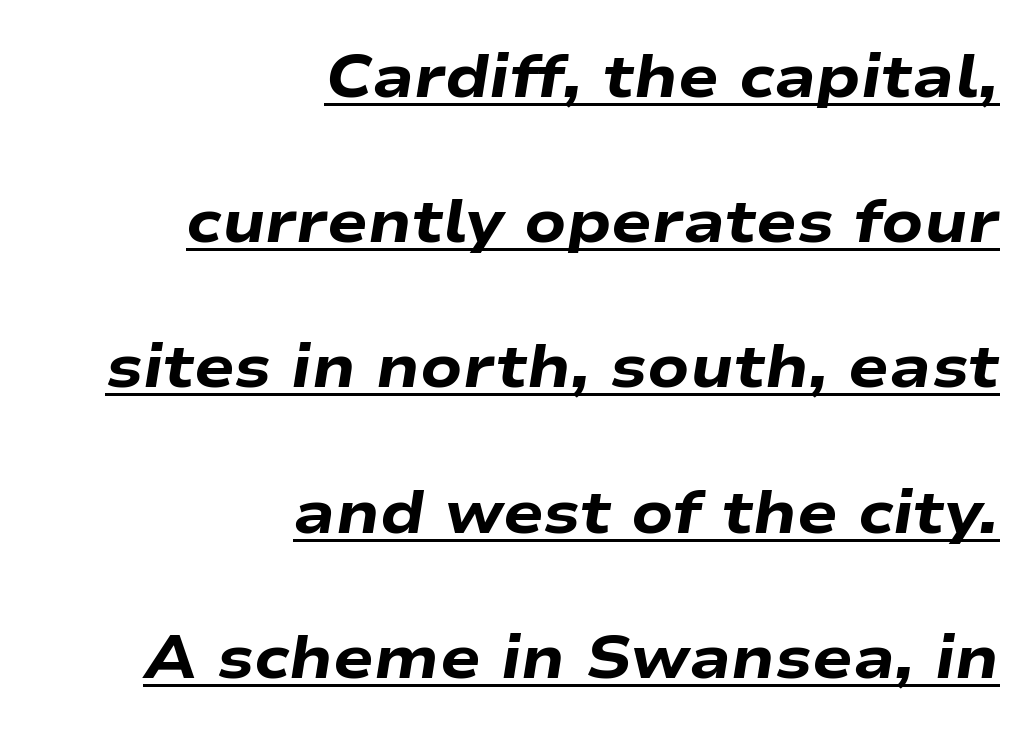
The image shows 60 px heavy, wide type, italic (leaning right); set right-aligned, loose line spacing (2.42x), normal letter spacing, underlined; low stroke contrast and a medium x-height.
